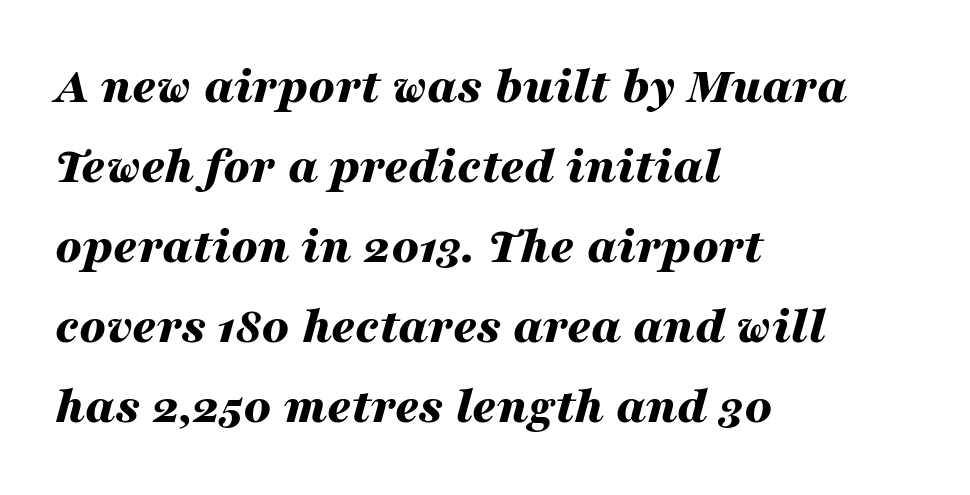
The image shows 52 px bold, wide type, italic (leaning right); set left-aligned, normal line spacing (1.54x), normal letter spacing, not underlined; medium stroke contrast and a medium x-height.
